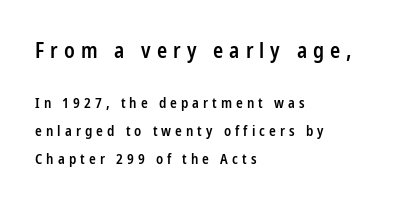
Leading is clearly above the norm, producing a sparse column. Words float on clear page, feet unadorned. The letters are spread apart with noticeably loose tracking. This layout puts the oversized block above and the modest block below. The passage is arranged the way most books set body copy — flush left.
